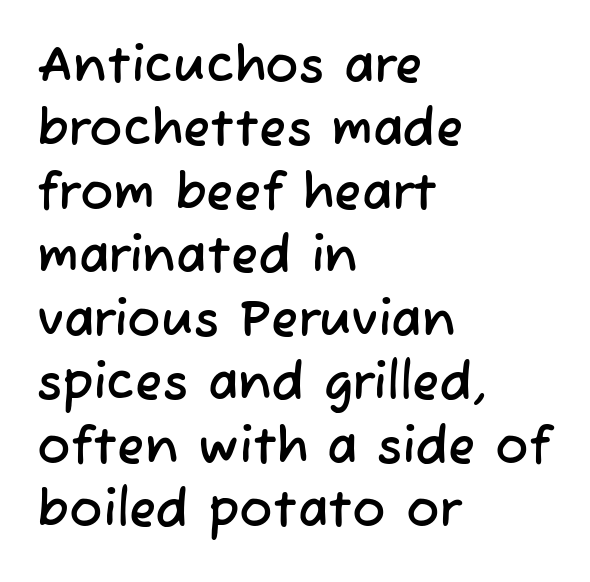
The image shows 50 px sans-serif type; set left-aligned, normal line spacing (1.27x), normal letter spacing, not underlined; low stroke contrast and a medium x-height.
